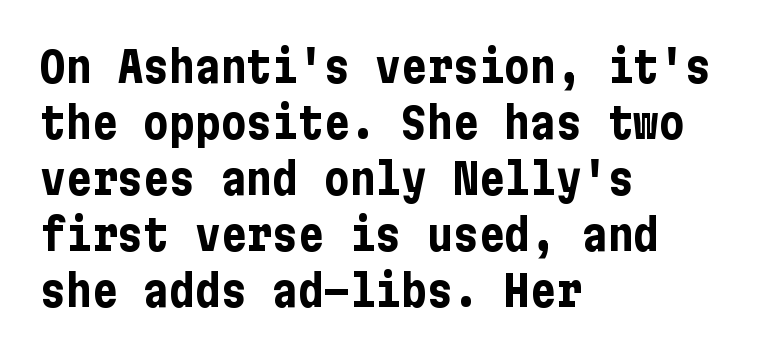
The baseline area is clear. One glance says typical: line gaps are just what's usual. Rendered with straight, roman letterforms. Weight check: bold — yes, fully. Students, note that the glyphs here touch the page at normal intervals. The font family rendered here belongs to the sans-serif group.
